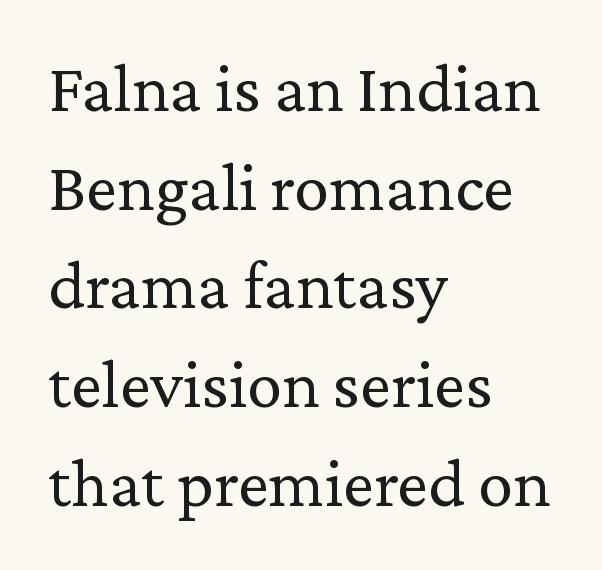
{"serif": "yes", "italic": "no", "bold": "no", "weight": "regular", "width": "normal", "stroke_contrast": "low", "x_height": "medium", "monospaced": "no", "underline": "no", "align": "left", "line_spacing": "normal", "line_spacing_ratio": 1.41, "letter_spacing": "normal", "letter_spacing_em": 0.0, "glyph_px": 70}
